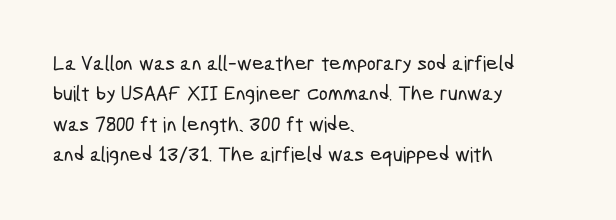
The image shows 21 px text type; set left-aligned, normal line spacing (1.45x), normal letter spacing, not underlined.
